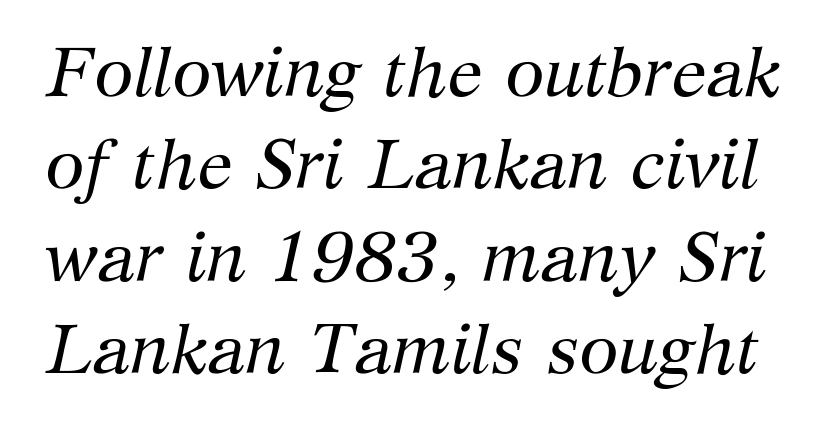
Q: Is the text bold? A: No.
Q: Is the text italic (slanted)? A: Yes, it leans right by about 12 degrees.
Q: Is the typeface a serif or a sans-serif typeface? A: Serif.
Q: Is the text underlined? A: No.
Q: Is the spacing between letters normal or unusually wide? A: Normal.
Q: Is the spacing between lines tight, normal or loose? A: Normal.
Q: Width (condensed, normal, or wide)? A: Normal.
Q: Stroke contrast? A: Medium.
Q: x-height? A: Medium.
Q: Monospaced? A: No.
